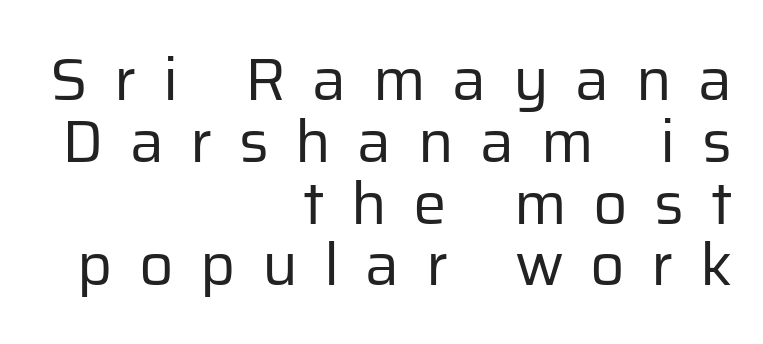
The image shows 60 px regular-weight sans-serif type, upright; set right-aligned, tight line spacing (1.03x), unusually wide letter spacing (+0.44 em), not underlined; low stroke contrast and a medium x-height.
